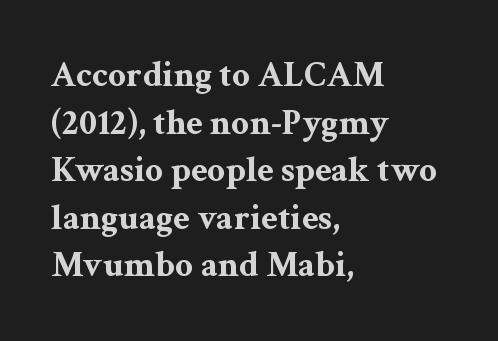
Q: Is the text bold? A: Yes.
Q: Is the text italic (slanted)? A: No, it is upright.
Q: Is the typeface a serif or a sans-serif typeface? A: Serif.
Q: Is the text underlined? A: No.
Q: How is the paragraph aligned? A: Left-aligned.
Q: Is the spacing between letters normal or unusually wide? A: Normal.
Q: Is the spacing between lines tight, normal or loose? A: Normal.
Q: Width (condensed, normal, or wide)? A: Wide.
Q: Stroke contrast? A: Medium.
Q: x-height? A: Medium.
Q: Monospaced? A: No.
